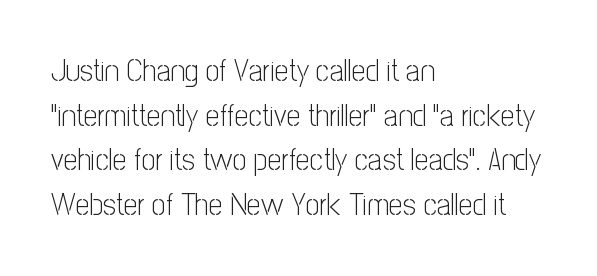
Q: Is the text bold? A: No.
Q: Is the text italic (slanted)? A: No, it is upright.
Q: Is the typeface a serif or a sans-serif typeface? A: Sans-serif.
Q: Is the text underlined? A: No.
Q: How is the paragraph aligned? A: Left-aligned.
Q: Is the spacing between letters normal or unusually wide? A: Normal.
Q: Is the spacing between lines tight, normal or loose? A: Normal.
Q: Width (condensed, normal, or wide)? A: Condensed.
Q: Stroke contrast? A: Low.
Q: x-height? A: Medium.
Q: Monospaced? A: No.
